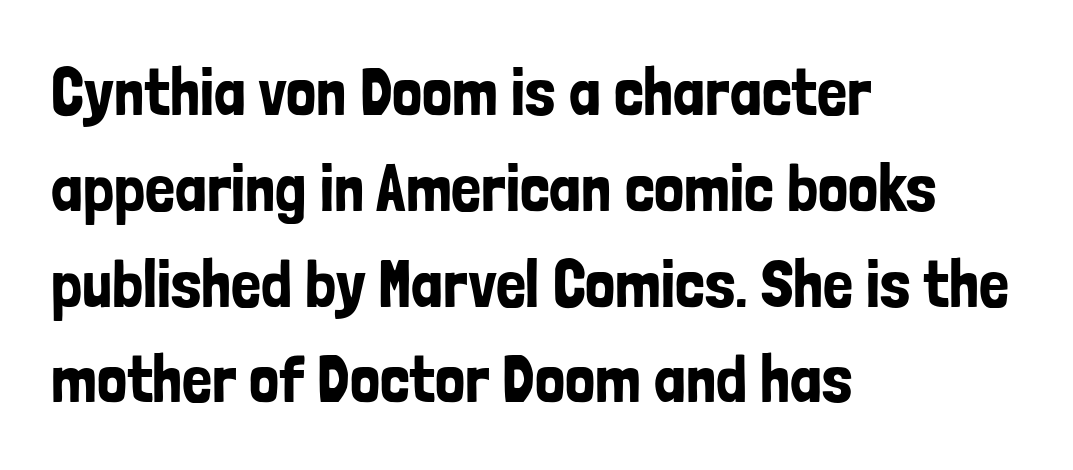
{"serif": "no", "italic": "no", "width": "condensed", "stroke_contrast": "low", "x_height": "medium", "monospaced": "no", "underline": "no", "align": "left", "line_spacing": "normal", "line_spacing_ratio": 1.43, "letter_spacing": "normal", "letter_spacing_em": 0.0, "glyph_px": 67}
